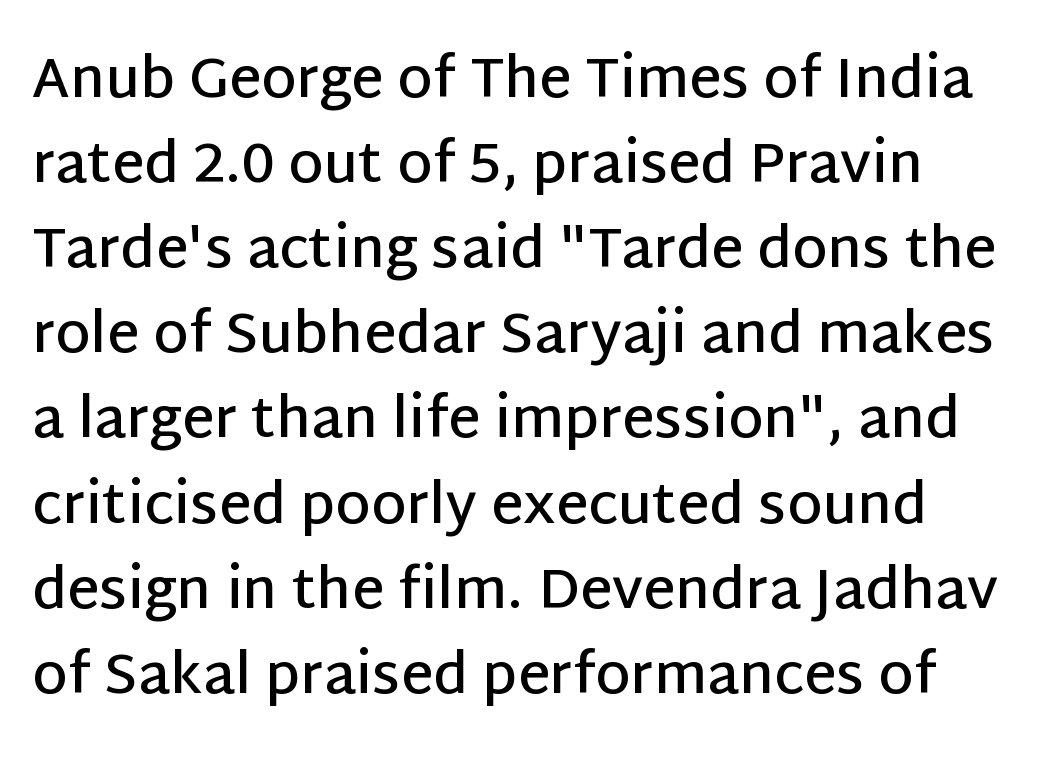
The specimen reads as upright at a glance. What weight is shown? A semibold, between regular and bold. Varying glyph widths throughout — classic text-font behaviour. Characters follow at the spacing the type designer built in.
